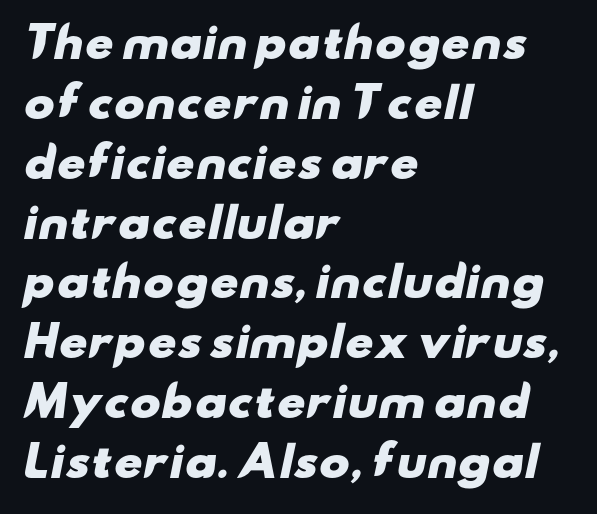
Is this a fixed-width face? No — the glyphs have proportional, varying widths. Notice how thick the strokes are: this is what a full bold looks like. Inter-character spacing is left at the font's built-in metrics. The foot of each line stays bare and open. Stroke terminals: plain, sans-serif.
